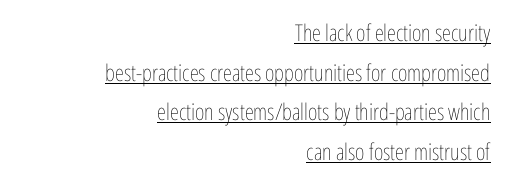
{"italic": "no", "bold": "no", "underline": "yes", "align": "right", "line_spacing_ratio": 1.72, "letter_spacing": "normal", "letter_spacing_em": 0.0, "glyph_px": 23}
